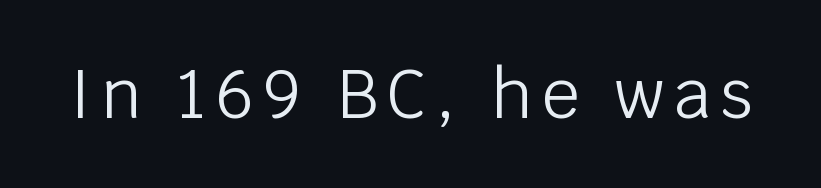
Q: Is the text bold? A: No.
Q: Is the text italic (slanted)? A: No, it is upright.
Q: Is the typeface a serif or a sans-serif typeface? A: Sans-serif.
Q: Is the text underlined? A: No.
Q: Width (condensed, normal, or wide)? A: Normal.
Q: Stroke contrast? A: Low.
Q: x-height? A: Large.
Q: Monospaced? A: No.
